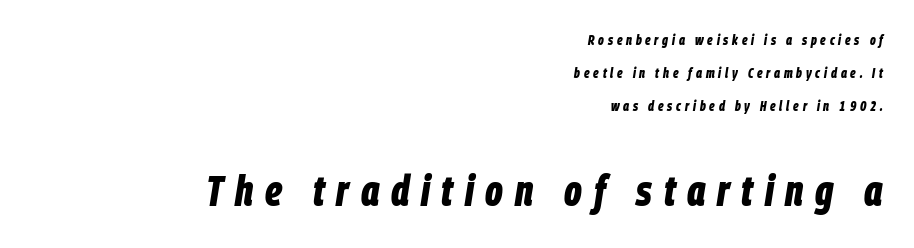
Q: Is the text bold? A: Yes.
Q: Is the text italic (slanted)? A: Yes, it leans right by about 9 degrees.
Q: Is the text underlined? A: No.
Q: How is the paragraph aligned? A: Right-aligned.
Q: Is the spacing between letters normal or unusually wide? A: Unusually wide.
Q: Is the spacing between lines tight, normal or loose? A: Loose.
Q: Which block of text is set in a larger size, the first (top) or the second (bottom)? A: The second (bottom) one.
Q: Width (condensed, normal, or wide)? A: Condensed.
Q: Stroke contrast? A: Low.
Q: x-height? A: Large.
Q: Monospaced? A: No.
